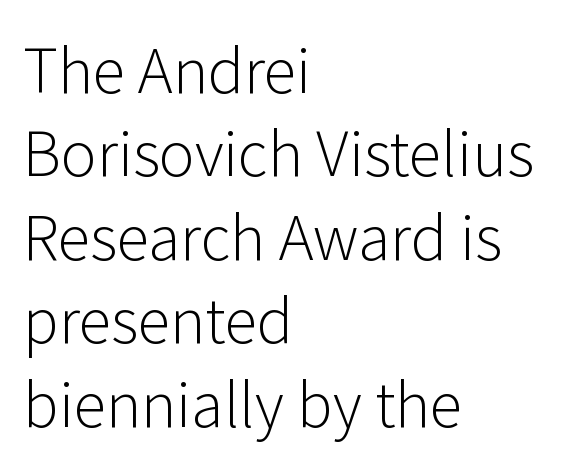
The strip under each line holds only bare page. Unbolded letterforms with no extra heft. The type is set solid horizontally, with unmodified tracking. This rendering uses left alignment, leaving the right contour irregular. The designer left line spacing at the default.
